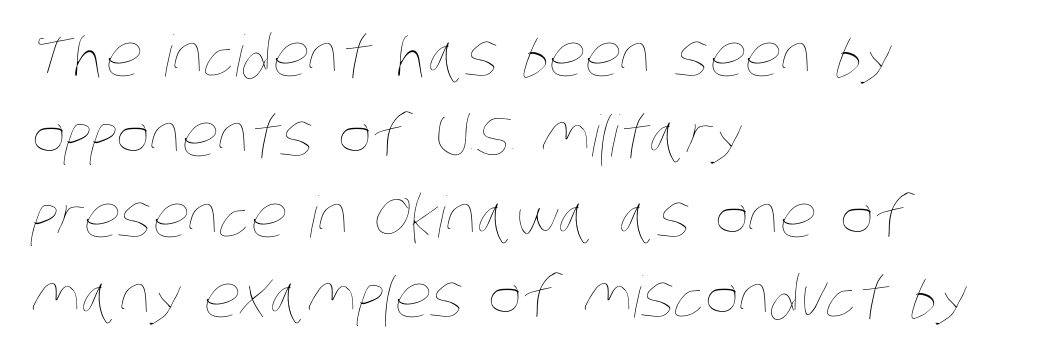
The image shows 57 px thin, condensed type; set left-aligned, normal line spacing (1.41x), normal letter spacing, not underlined; low stroke contrast and a large x-height.
